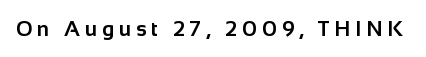
A roman cut, with each character standing at attention. Typesetter's note: full bold, strokes at maximum text heaviness. Underline: absent. Compared with typical body copy, the letter spacing here is much looser.
